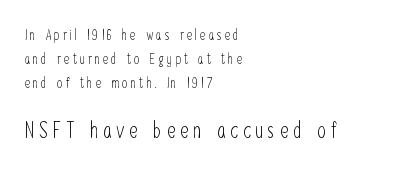
The image shows 22 px text type, upright; set left-aligned, line spacing 1.72x, unusually wide letter spacing (+0.23 em), not underlined; the second (bottom) block is 1.57x larger.
